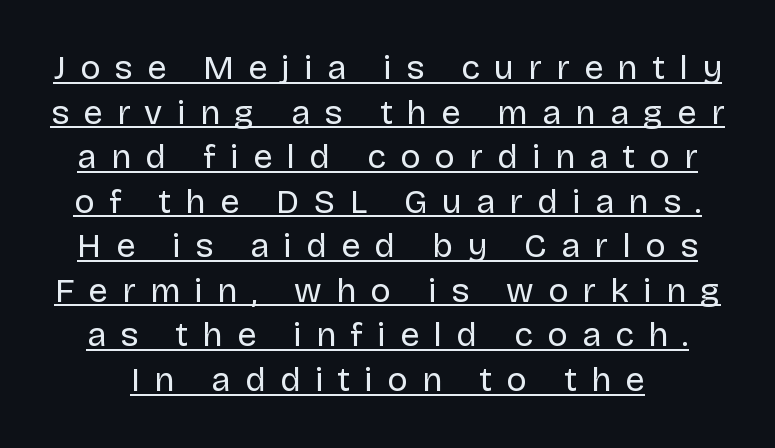
How are the letters spaced? Widely, with obvious added tracking. You can tell from the bare stems that sans-serif type was used. A rule runs beneath these lines of type. Rendered with straight, roman letterforms.
